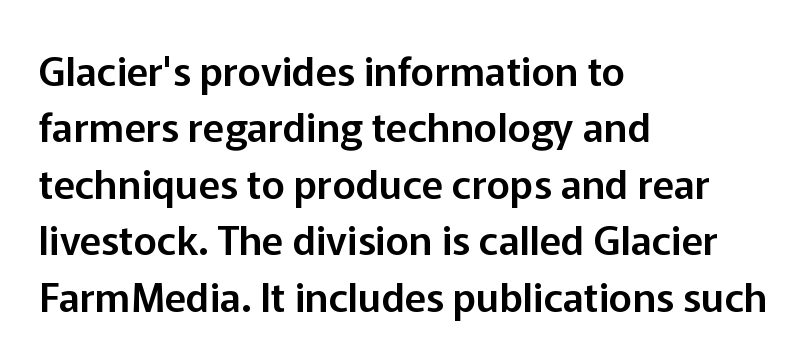
Q: Is the text italic (slanted)? A: No, it is upright.
Q: Is the typeface a serif or a sans-serif typeface? A: Sans-serif.
Q: Is the text underlined? A: No.
Q: How is the paragraph aligned? A: Left-aligned.
Q: Is the spacing between letters normal or unusually wide? A: Normal.
Q: Is the spacing between lines tight, normal or loose? A: Normal.
Q: Width (condensed, normal, or wide)? A: Normal.
Q: Stroke contrast? A: Low.
Q: x-height? A: Medium.
Q: Monospaced? A: No.
